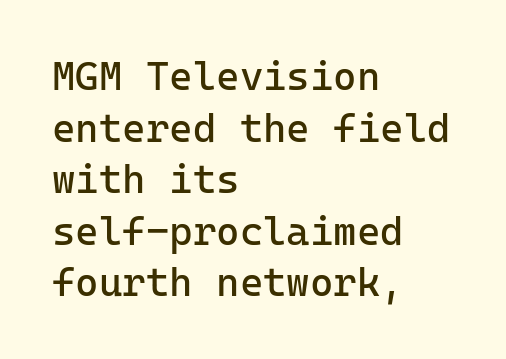
The image shows 40 px regular-weight sans-serif type, upright, monospaced; set left-aligned, normal line spacing (1.29x), normal letter spacing, not underlined; low stroke contrast and a medium x-height.
